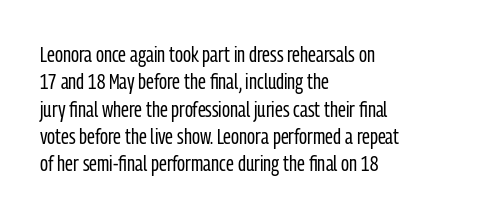
Rendered with straight, roman letterforms. Weight: not bold — regular or lighter. Words appear dense and cohesive because spacing is normal. Horizontal alignment here is leftward, the default for most running prose. A clean baseline with only descenders dipping below it.
